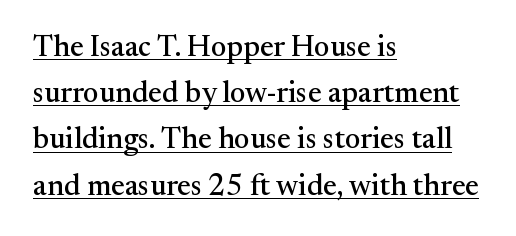
A typesetter would call this zero additional tracking. Line beginnings align vertically; line endings do not. Underlined type. Posture: vertical. The passage shown is typed in a proportional face where columns would drift.
